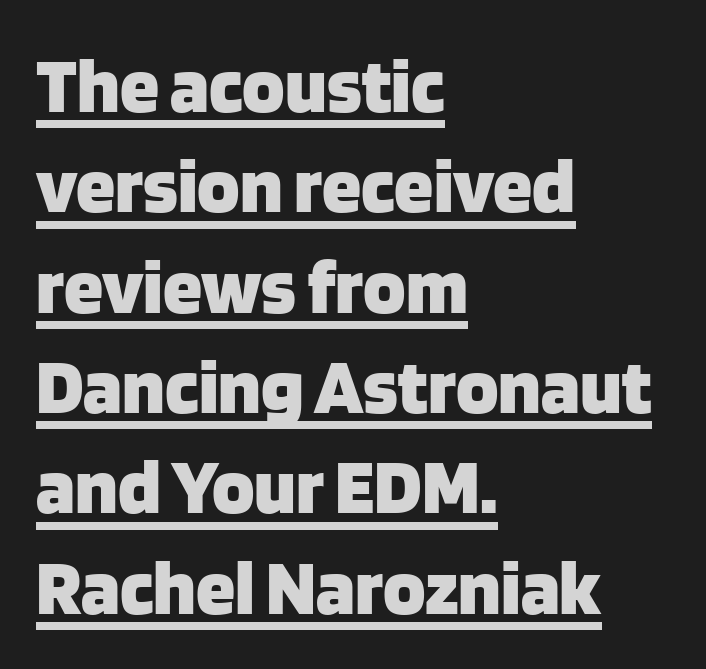
Q: Is the text bold? A: Yes.
Q: Is the text italic (slanted)? A: No, it is upright.
Q: Is the typeface a serif or a sans-serif typeface? A: Sans-serif.
Q: Is the text underlined? A: Yes.
Q: How is the paragraph aligned? A: Left-aligned.
Q: Is the spacing between letters normal or unusually wide? A: Normal.
Q: Is the spacing between lines tight, normal or loose? A: Normal.
Q: Width (condensed, normal, or wide)? A: Normal.
Q: Stroke contrast? A: Low.
Q: x-height? A: Large.
Q: Monospaced? A: No.
